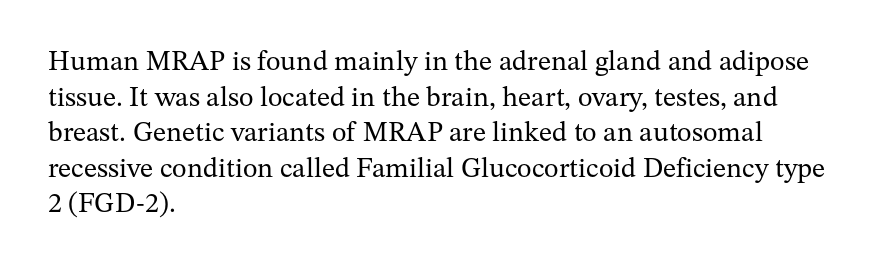
{"serif": "yes", "italic": "no", "bold": "no", "weight": "regular", "width": "normal", "stroke_contrast": "medium", "x_height": "medium", "monospaced": "no", "underline": "no", "align": "left", "line_spacing": "normal", "line_spacing_ratio": 1.27, "letter_spacing": "normal", "letter_spacing_em": 0.0, "glyph_px": 28}
